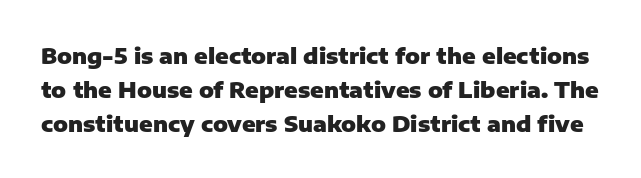
The image shows 22 px bold type, upright; set normal line spacing (1.54x), normal letter spacing, not underlined.
